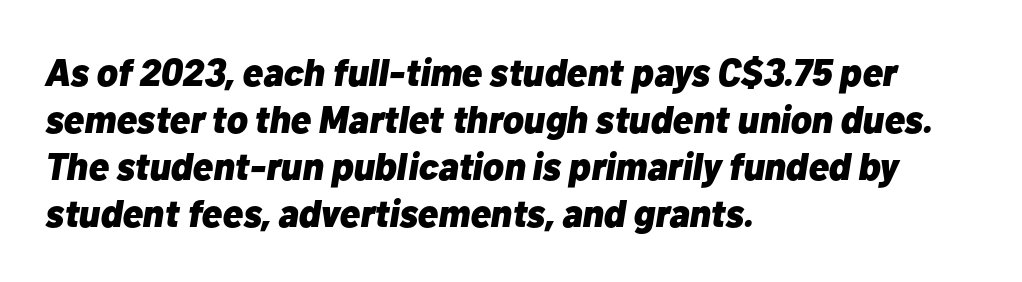
Tracking here is standard; glyphs follow each other at the usual distance. Unmarked baselines from the first word to the last. The rendering uses natural spacing where letterforms have individual widths. This sample uses an oblique cut, with every glyph tilted off the vertical. A classic flush-left, rag-right setting is used for this passage. Weight check: bold — yes, fully.
